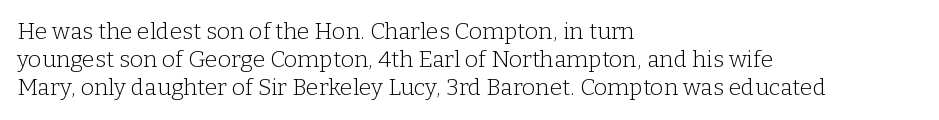
{"italic": "no", "bold": "no", "underline": "no", "align": "left", "line_spacing_ratio": 1.22, "letter_spacing": "normal", "letter_spacing_em": 0.0, "glyph_px": 23}
